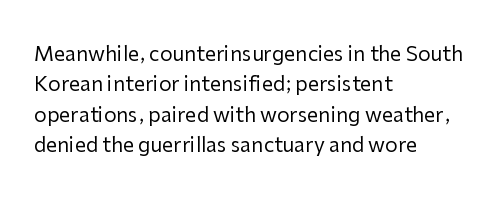
{"italic": "no", "bold": "no", "underline": "no", "align": "left", "line_spacing": "normal", "line_spacing_ratio": 1.52, "letter_spacing": "normal", "letter_spacing_em": 0.0, "glyph_px": 20}
